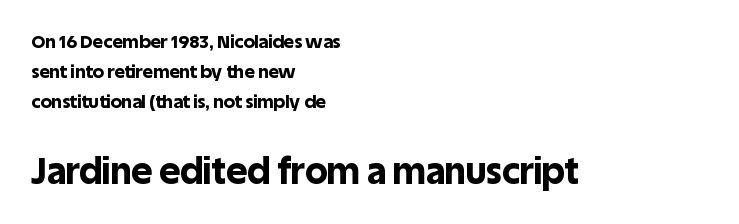
The font is running at its bold setting. The designer went with a sans here, leaving each stem footless. The passage shown is not underscored anywhere. These lines sit exactly where default settings would place them.
